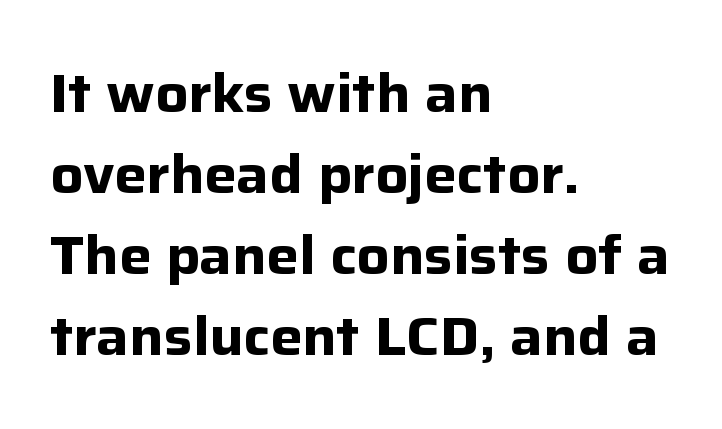
The image shows 54 px bold sans-serif type, upright; set left-aligned, normal line spacing (1.5x), normal letter spacing, not underlined; low stroke contrast and a medium x-height.
